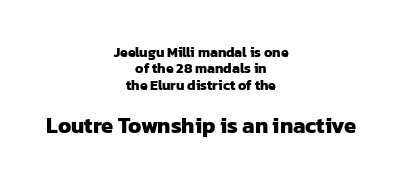
Strokes here are thick enough to call this a true bold. Centered paragraph, ragged on both sides. Visually, the bottom section dominates because its glyphs are scaled up. Students, note that the glyphs here touch the page at normal intervals. The gap between lines stays unmarked.
